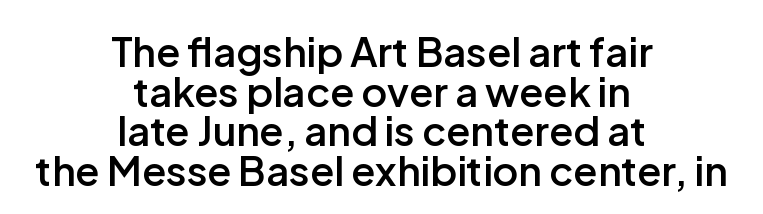
The image shows 40 px semibold sans-serif type, upright; set centered, tight line spacing (0.99x), normal letter spacing, not underlined; low stroke contrast and a medium x-height.
